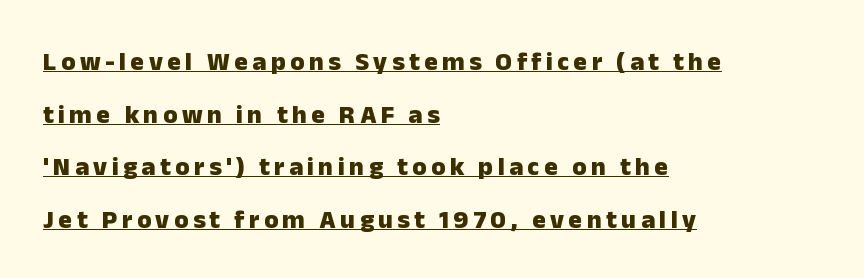
Q: Is the text bold? A: Yes.
Q: Is the text italic (slanted)? A: No, it is upright.
Q: Is the text underlined? A: Yes.
Q: How is the paragraph aligned? A: Left-aligned.
Q: Is the spacing between lines tight, normal or loose? A: Loose.
